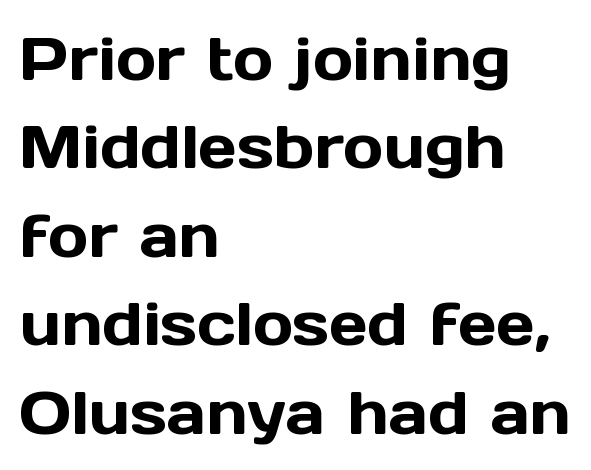
The space beneath each line is pristine and unruled. The designer went with a sans here, leaving each stem footless. The rendering anchors every line to the left-hand side. Does extra space separate the letters? No, they use regular spacing. Is there any slant? The stems are plumb.
